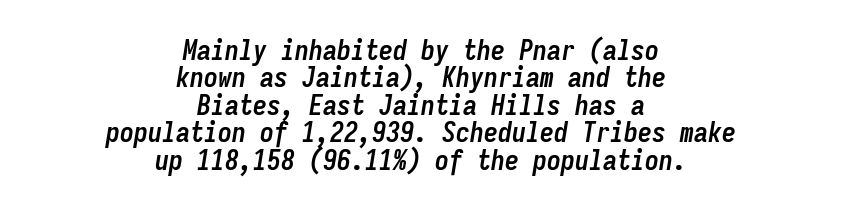
Each line is balanced around a shared central axis. Honestly, the rows look squashed on top of each other. Strong, thick strokes mark this as bold type. Descenders are the only things crossing below the line. The type is set solid horizontally, with unmodified tracking.
